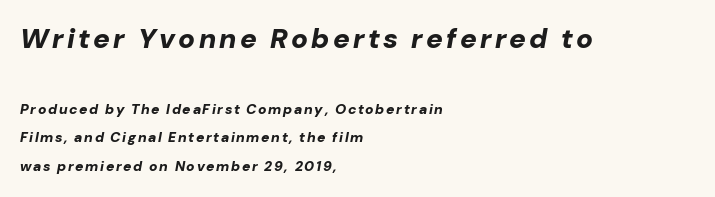
{"italic": "yes", "lean": "right", "slant_degrees": 10, "bold": "yes", "weight": "bold", "width": "normal", "stroke_contrast": "low", "x_height": "medium", "monospaced": "no", "underline": "no", "align": "left", "line_spacing": "loose", "line_spacing_ratio": 2.05, "larger_block": "first", "size_ratio": 2.0, "glyph_px": 28}
